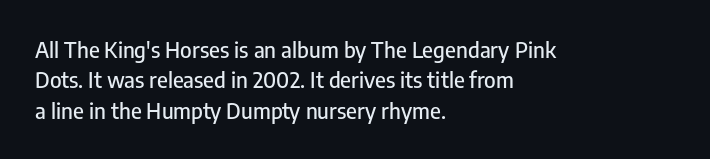
{"italic": "no", "underline": "no", "align": "left", "line_spacing": "normal", "line_spacing_ratio": 1.38, "letter_spacing": "normal", "letter_spacing_em": 0.0, "glyph_px": 22}
